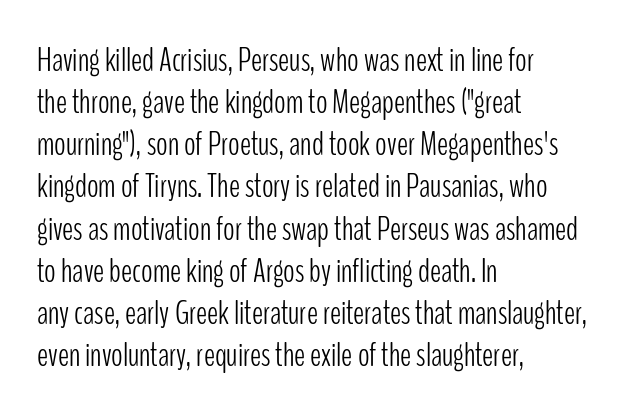
{"serif": "no", "italic": "no", "bold": "no", "weight": "light", "width": "condensed", "stroke_contrast": "low", "x_height": "medium", "monospaced": "no", "underline": "no", "align": "left", "line_spacing_ratio": 1.24, "letter_spacing": "normal", "letter_spacing_em": 0.0, "glyph_px": 34}
